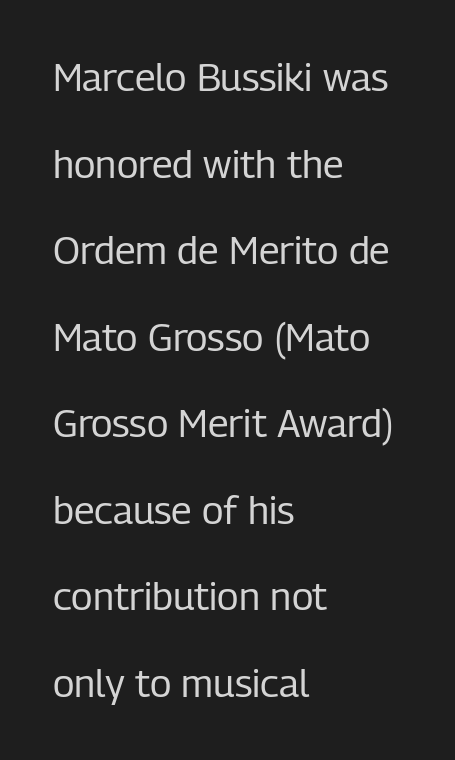
The image shows 39 px regular-weight, condensed sans-serif type, upright; set left-aligned, loose line spacing (2.22x), normal letter spacing, not underlined; low stroke contrast and a medium x-height.
